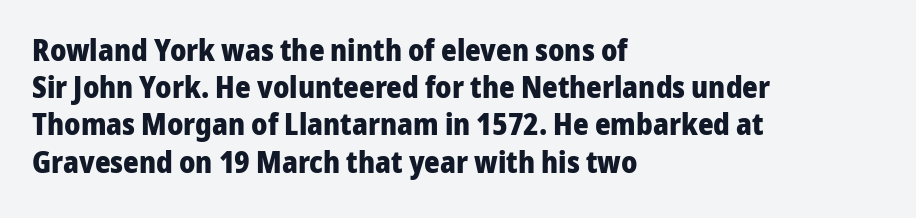
Reading down the block, your eye returns to a fixed left position each line. Think of a printed novel: that variable character pitch is what you see here. The face used here is a sans, in the tradition of grotesques and geometrics. No word sits above an underline. Heft: maximum for text — a bold.
